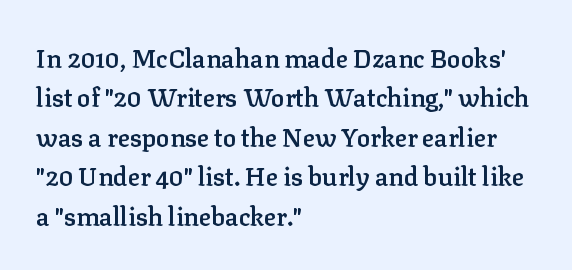
{"italic": "no", "bold": "semi", "underline": "no", "align": "left", "line_spacing": "normal", "line_spacing_ratio": 1.58, "letter_spacing": "normal", "letter_spacing_em": 0.0, "glyph_px": 25}
